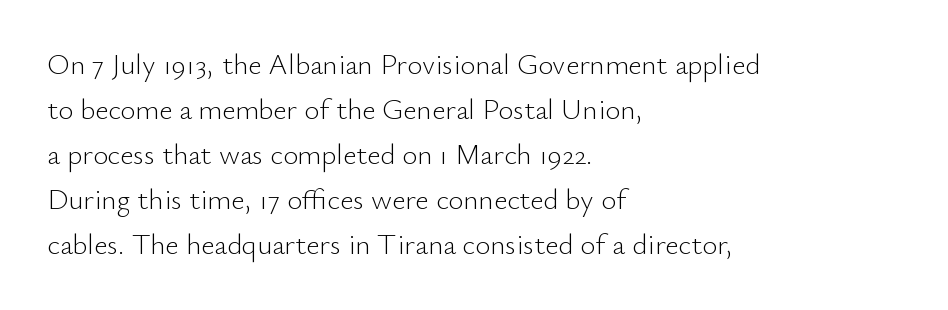
Q: Is the text bold? A: No.
Q: Is the text italic (slanted)? A: No, it is upright.
Q: Is the typeface a serif or a sans-serif typeface? A: Sans-serif.
Q: Is the text underlined? A: No.
Q: How is the paragraph aligned? A: Left-aligned.
Q: Is the spacing between letters normal or unusually wide? A: Normal.
Q: Is the spacing between lines tight, normal or loose? A: Normal.
Q: Width (condensed, normal, or wide)? A: Normal.
Q: Stroke contrast? A: Low.
Q: x-height? A: Small.
Q: Monospaced? A: No.
